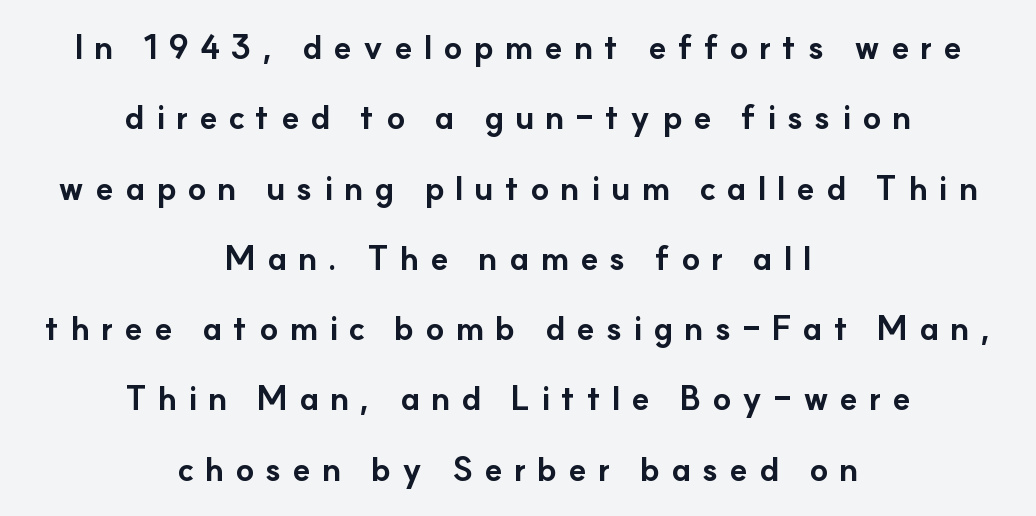
Clear beneath every line of the passage. Someone cranked the tracking dial way up on this one. The designer dialed line spacing up above the default. A roman cut, with each character standing at attention. Emphasis by weight is at full strength: bold.
